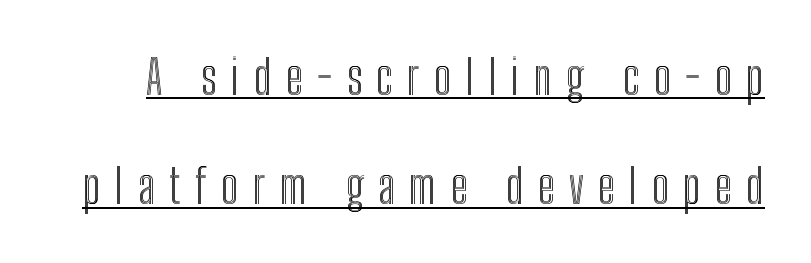
{"italic": "no", "width": "condensed", "x_height": "medium", "monospaced": "no", "underline": "yes", "line_spacing": "loose", "line_spacing_ratio": 2.28, "letter_spacing": "wide", "letter_spacing_em": 0.3, "glyph_px": 48}
